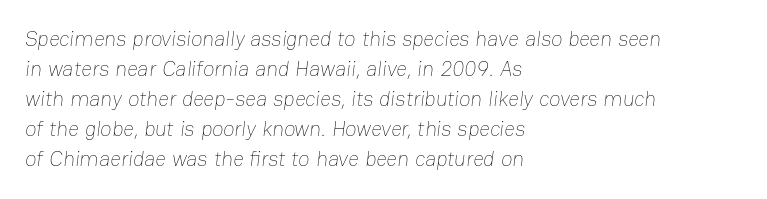
Has an underline been added? It has not. The face looks like a standard text weight, possibly lighter. The designer left line spacing at the default. Letter spacing: default.
